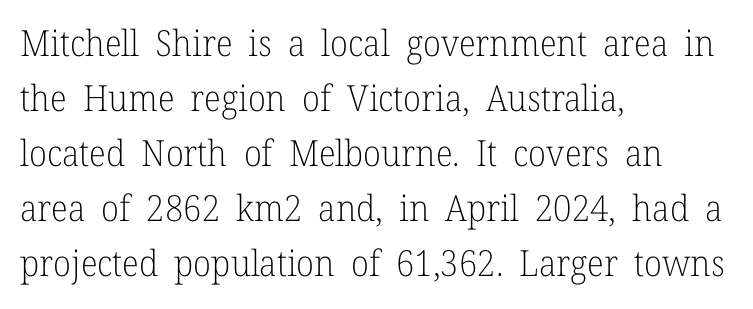
{"serif": "yes", "italic": "no", "bold": "no", "weight": "light", "width": "normal", "stroke_contrast": "low", "x_height": "medium", "monospaced": "no", "underline": "no", "align": "left", "line_spacing": "normal", "line_spacing_ratio": 1.53, "letter_spacing": "normal", "letter_spacing_em": 0.0, "glyph_px": 36}
